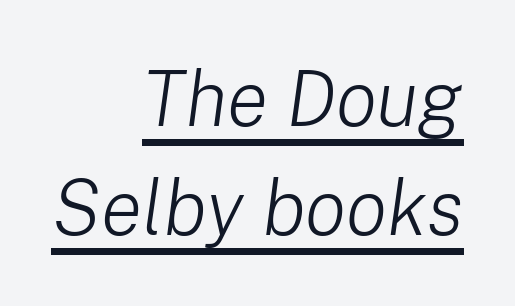
{"italic": "yes", "lean": "right", "slant_degrees": 8, "bold": "no", "weight": "light", "width": "normal", "stroke_contrast": "low", "x_height": "medium", "monospaced": "no", "underline": "yes", "align": "right", "line_spacing": "normal", "line_spacing_ratio": 1.42, "letter_spacing": "normal", "letter_spacing_em": 0.0, "glyph_px": 77}
